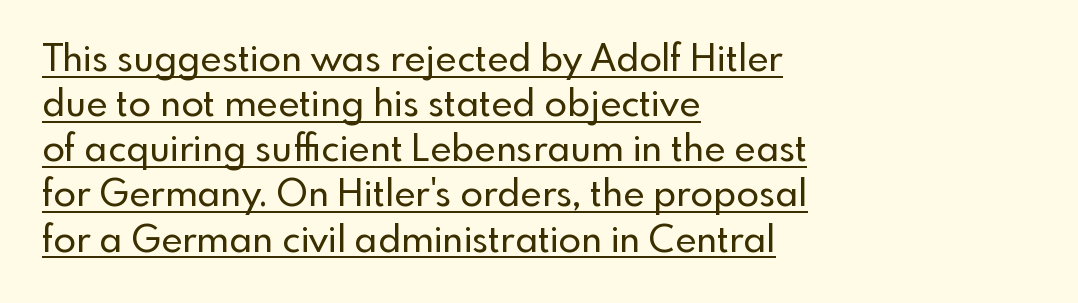
The image shows 37 px sans-serif type, upright; set left-aligned, line spacing 1.22x, normal letter spacing, underlined; a small x-height.
